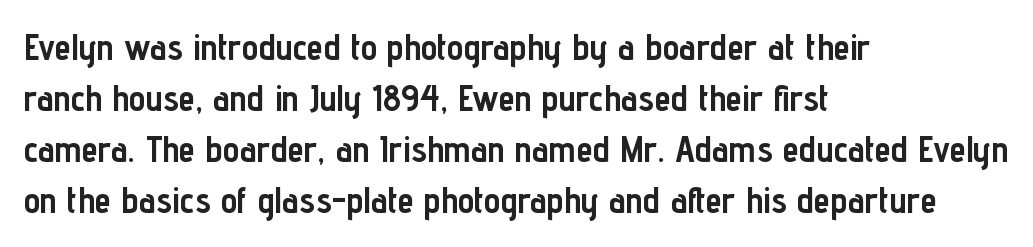
No word sits above an underline. Horizontal bands of white between lines are of average thickness. Do the letters lean? They stand straight. The lines are quadded left. This rendering leaves character spacing at its baseline value.
